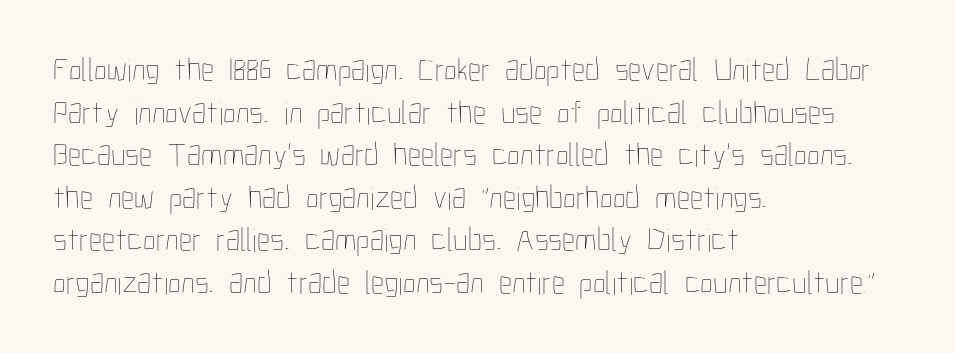
Q: Is the text bold? A: No.
Q: Is the text italic (slanted)? A: No, it is upright.
Q: Is the text underlined? A: No.
Q: How is the paragraph aligned? A: Left-aligned.
Q: Is the spacing between letters normal or unusually wide? A: Normal.
Q: Is the spacing between lines tight, normal or loose? A: Normal.
Q: Width (condensed, normal, or wide)? A: Condensed.
Q: Stroke contrast? A: Low.
Q: x-height? A: Medium.
Q: Monospaced? A: No.
